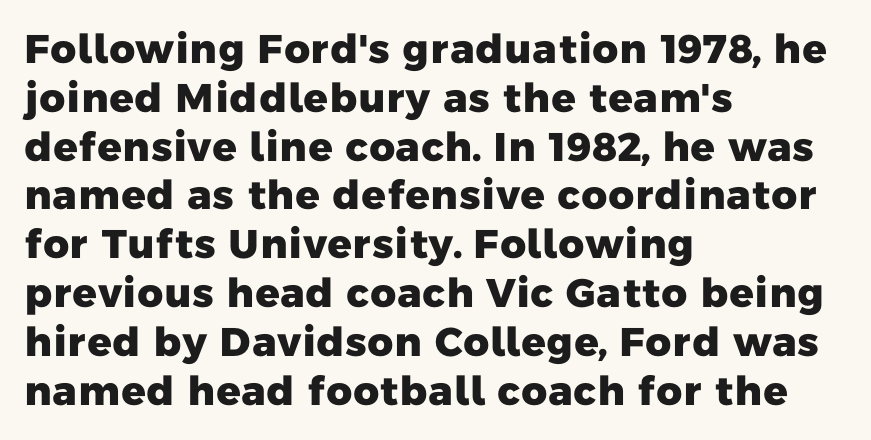
Q: Is the text bold? A: Yes.
Q: Is the typeface a serif or a sans-serif typeface? A: Sans-serif.
Q: Is the text underlined? A: No.
Q: How is the paragraph aligned? A: Left-aligned.
Q: Is the spacing between letters normal or unusually wide? A: Normal.
Q: Width (condensed, normal, or wide)? A: Normal.
Q: Stroke contrast? A: Low.
Q: x-height? A: Medium.
Q: Monospaced? A: No.
